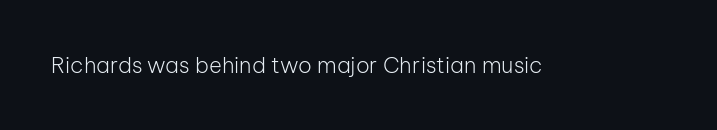
{"italic": "no", "bold": "no", "underline": "no", "letter_spacing": "normal", "letter_spacing_em": 0.0, "glyph_px": 22}
